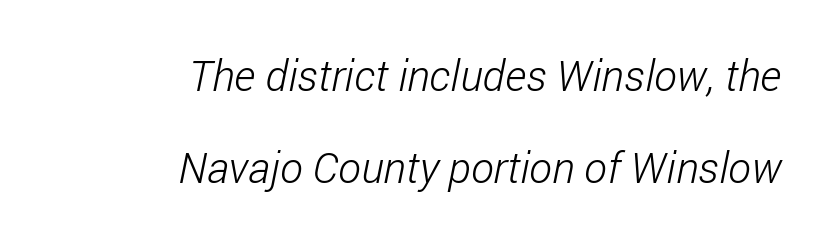
The baseline area is clear. Letter spacing: default. This sample has the flowing, uneven cadence of proportional lettering. Regarding leading, the lines here are spaced well apart. Horizontally, the lines are justified to the trailing edge only. The text was rendered using a sans face with plain stroke endings.
